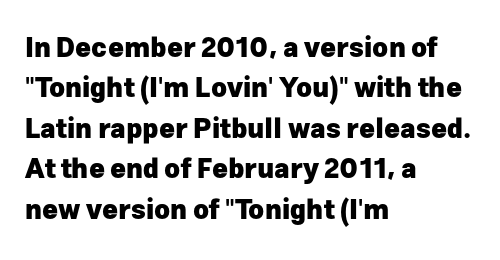
The image shows 27 px bold type, upright; set left-aligned, normal line spacing (1.5x), normal letter spacing, not underlined.
